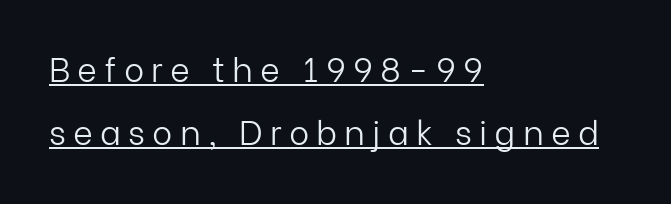
{"serif": "no", "italic": "no", "bold": "no", "weight": "light", "width": "normal", "stroke_contrast": "low", "x_height": "medium", "monospaced": "no", "underline": "yes", "align": "left", "line_spacing_ratio": 1.85, "letter_spacing": "wide", "letter_spacing_em": 0.21, "glyph_px": 34}
